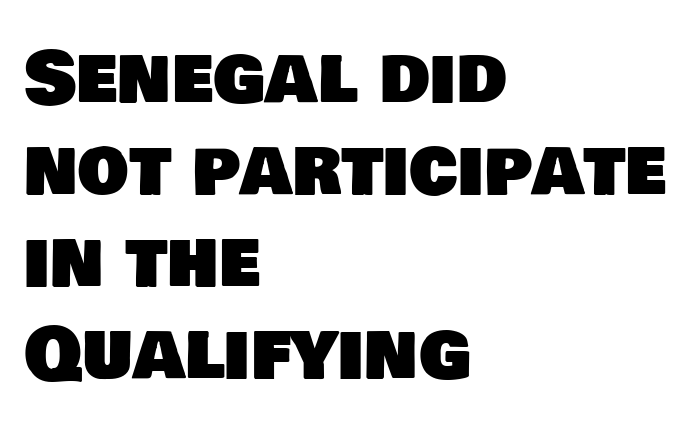
Horizontal alignment here is leftward, the default for most running prose. Type without underlining. Nope, no serifs anywhere on these letters. Tracking value appears to be zero — textbook default spacing.
